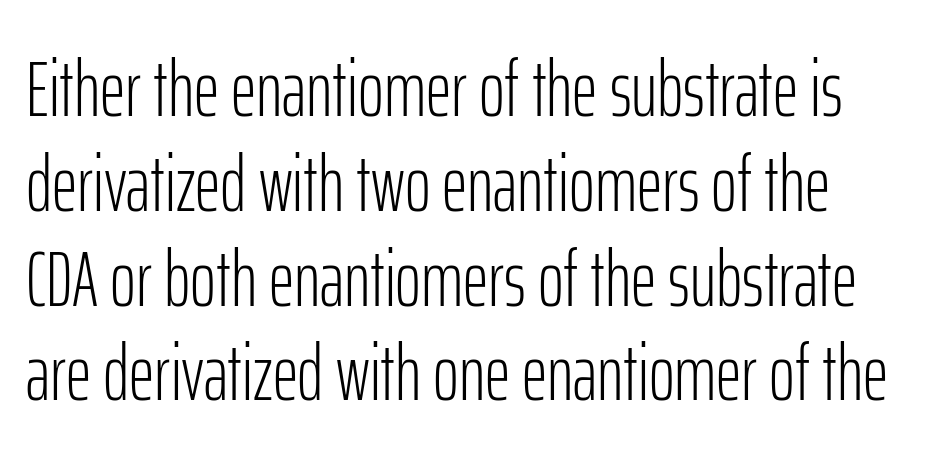
The tracking reads as untouched default to a designer's eye. Nothing heavy about these letters — not bold at all. Typographically, this falls in the sans-serif category. The rendering uses natural spacing where letterforms have individual widths. A clean baseline with only descenders dipping below it. Rendered with straight, roman letterforms.
